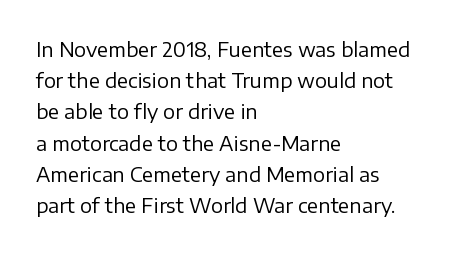
Between one letter and the next there's only the usual sliver of space. Letters rest on an invisible, unmarked baseline. Does the copy run flush right? No — it runs flush left. Nothing heavy about these letters — not bold at all.
